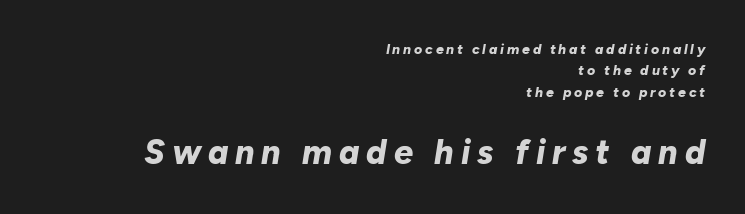
The image shows 34 px bold type, italic (leaning right); set right-aligned, normal line spacing (1.53x), unusually wide letter spacing (+0.2 em), not underlined; the second (bottom) block is 2.43x larger; low stroke contrast and a medium x-height.
